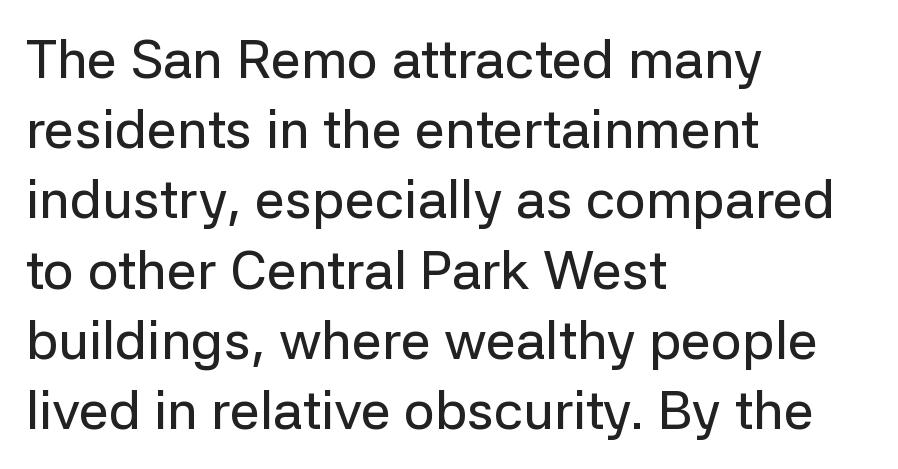
{"serif": "no", "italic": "no", "width": "normal", "stroke_contrast": "low", "x_height": "medium", "monospaced": "no", "underline": "no", "align": "left", "line_spacing": "normal", "line_spacing_ratio": 1.3, "letter_spacing": "normal", "letter_spacing_em": 0.0, "glyph_px": 54}
